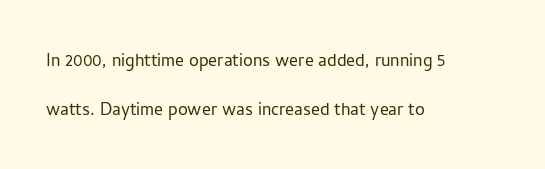
The image shows 22 px text type, upright; set left-aligned, loose line spacing (2.25x), normal letter spacing, not underlined.
